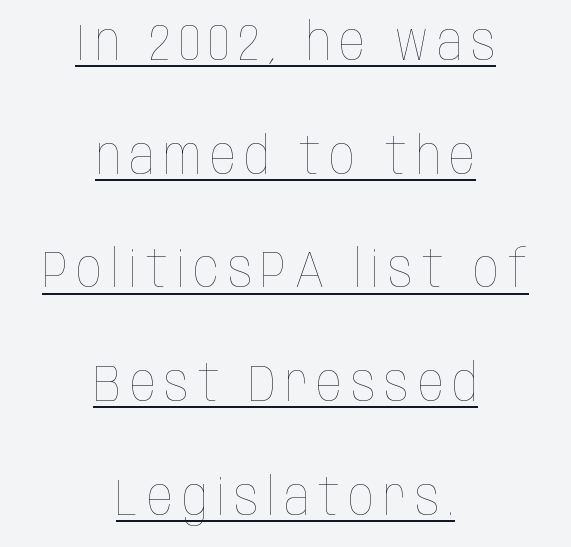
{"italic": "no", "bold": "no", "weight": "thin", "width": "condensed", "stroke_contrast": "low", "x_height": "large", "monospaced": "no", "underline": "yes", "align": "center", "line_spacing": "loose", "line_spacing_ratio": 2.23, "glyph_px": 51}
